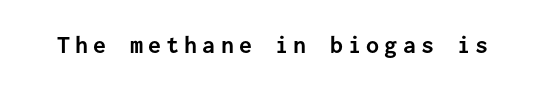
Q: Is the text bold? A: Yes.
Q: Is the text italic (slanted)? A: No, it is upright.
Q: Is the text underlined? A: No.
Q: Is the spacing between letters normal or unusually wide? A: Unusually wide.
